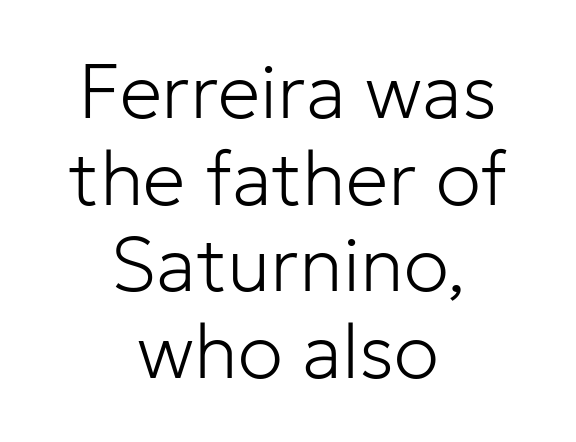
{"serif": "no", "italic": "no", "bold": "no", "weight": "light", "width": "normal", "stroke_contrast": "low", "x_height": "medium", "monospaced": "no", "underline": "no", "align": "center", "line_spacing": "tight", "line_spacing_ratio": 1.14, "letter_spacing": "normal", "letter_spacing_em": 0.0, "glyph_px": 76}
